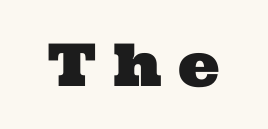
{"serif": "yes", "width": "wide", "stroke_contrast": "medium", "x_height": "medium", "monospaced": "no", "underline": "no", "letter_spacing": "wide", "letter_spacing_em": 0.28, "glyph_px": 59}
